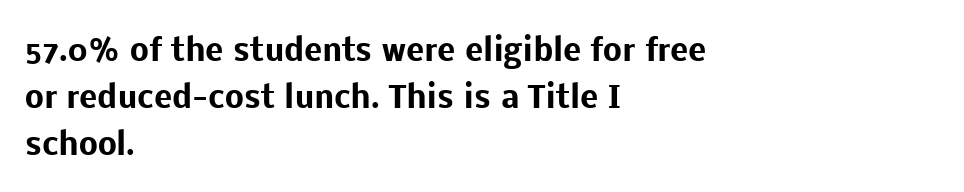
Observe the ordinary spacing: letters are neighbours, not strangers. Compared with typical paragraphs, the rows here are spaced about the same. This is roman type, the default non-slanted kind. Do the characters align in a grid? No, the font is proportional.
